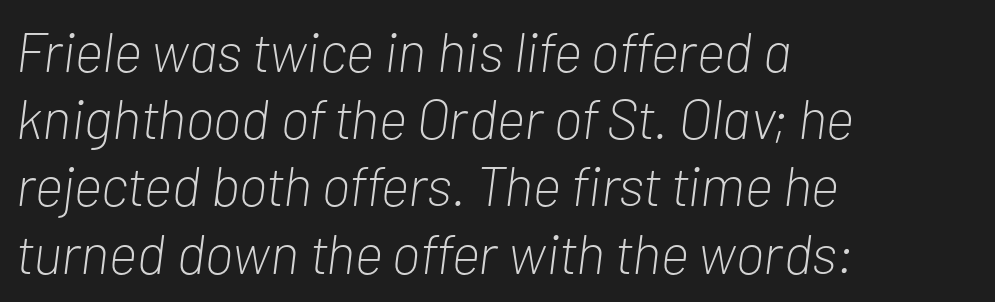
{"italic": "yes", "lean": "right", "slant_degrees": 7, "bold": "no", "weight": "light", "width": "condensed", "stroke_contrast": "low", "x_height": "medium", "monospaced": "no", "underline": "no", "align": "left", "line_spacing_ratio": 1.2, "letter_spacing": "normal", "letter_spacing_em": 0.0, "glyph_px": 56}
